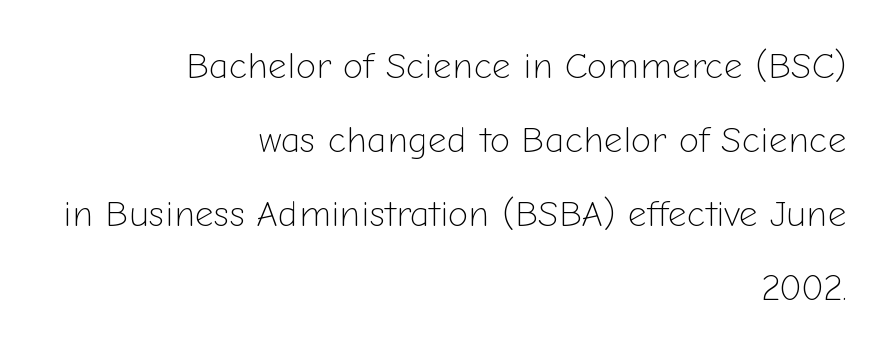
Q: Is the text bold? A: No.
Q: Is the text italic (slanted)? A: No, it is upright.
Q: Is the typeface a serif or a sans-serif typeface? A: Sans-serif.
Q: Is the text underlined? A: No.
Q: How is the paragraph aligned? A: Right-aligned.
Q: Is the spacing between letters normal or unusually wide? A: Normal.
Q: Is the spacing between lines tight, normal or loose? A: Loose.
Q: Width (condensed, normal, or wide)? A: Normal.
Q: Stroke contrast? A: Low.
Q: x-height? A: Medium.
Q: Monospaced? A: No.
